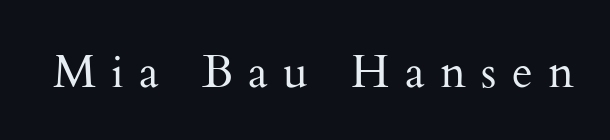
The image shows 46 px regular-weight serif type, upright; set unusually wide letter spacing (+0.33 em), not underlined; medium stroke contrast and a small x-height.
